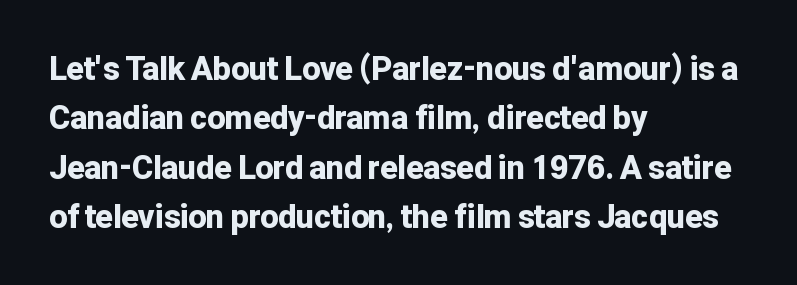
The image shows 32 px bold sans-serif type, upright; set left-aligned, normal line spacing (1.54x), normal letter spacing, not underlined; low stroke contrast and a medium x-height.
